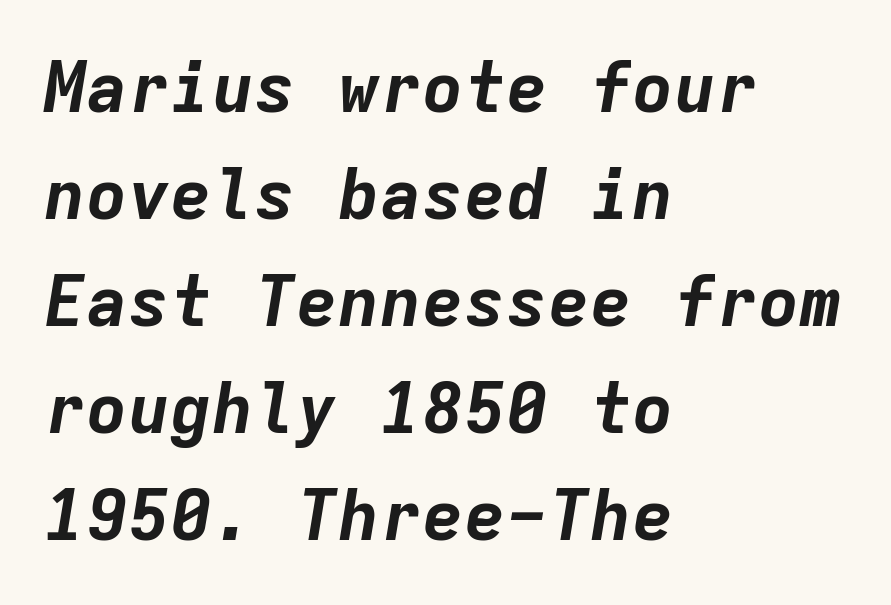
The image shows 70 px bold type, italic (leaning right), monospaced; set left-aligned, normal line spacing (1.53x), normal letter spacing, not underlined; low stroke contrast and a medium x-height.
